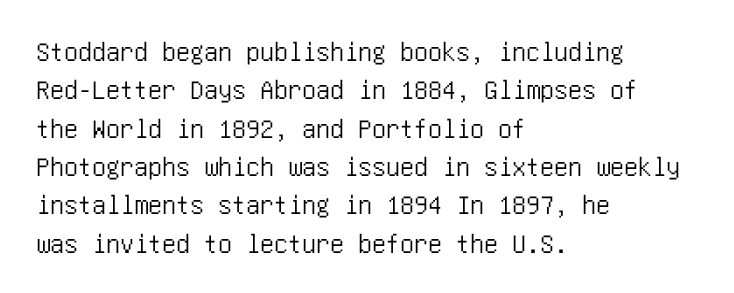
The gap between lines stays unmarked. Line beginnings align vertically; line endings do not. A normal amount of white space separates one row of letters from the next. Honestly, the letter spacing is just normal — you wouldn't notice it.
